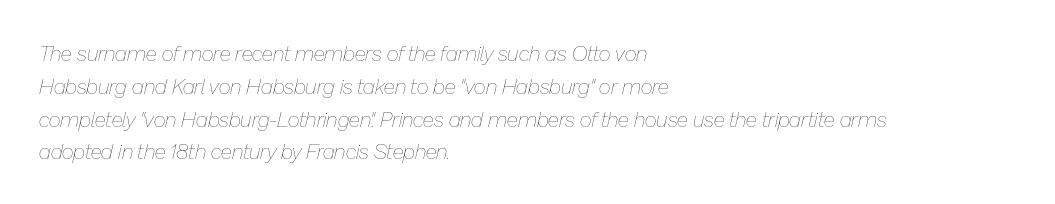
The passage is arranged the way most books set body copy — flush left. Evenly set lines give the paragraph a standard silhouette. Characters are canted at an angle relative to the baseline's perpendicular. Anything drawn beneath the words? Only blank space.
